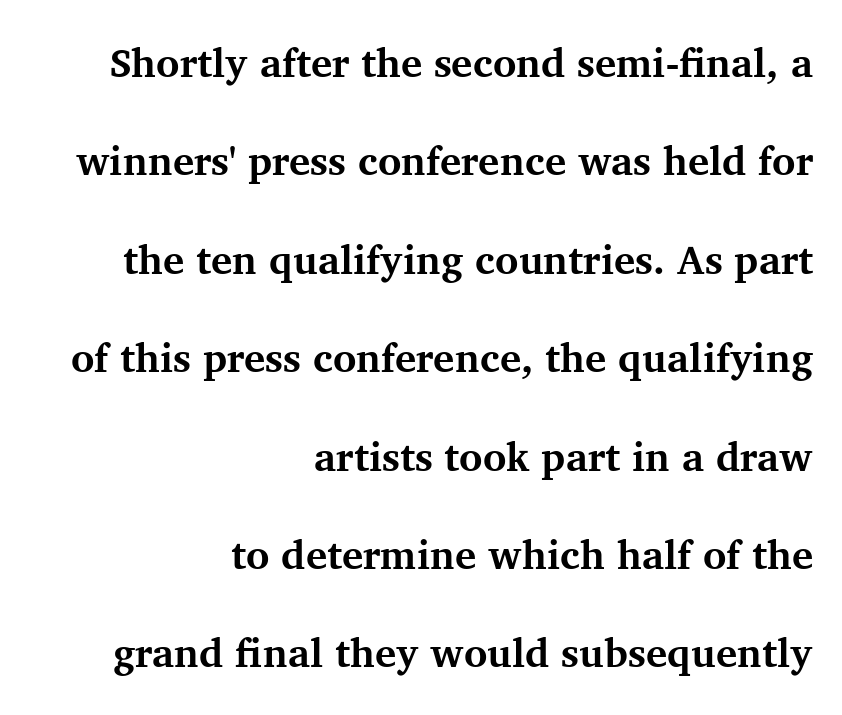
The image shows 40 px bold serif type, upright; set right-aligned, loose line spacing (2.46x), normal letter spacing, not underlined; medium stroke contrast and a medium x-height.
